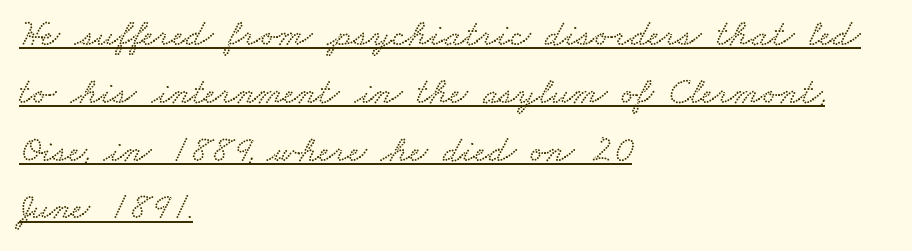
If you drew a ruler down the left edge, every line would touch it. Quick note: interline space is typical. Somebody hit Ctrl+U on this one — the words are underlined. Nothing unusual about the tracking: characters are spaced as the font intends. Character widths vary here, with narrow letters taking less room than wide ones.
